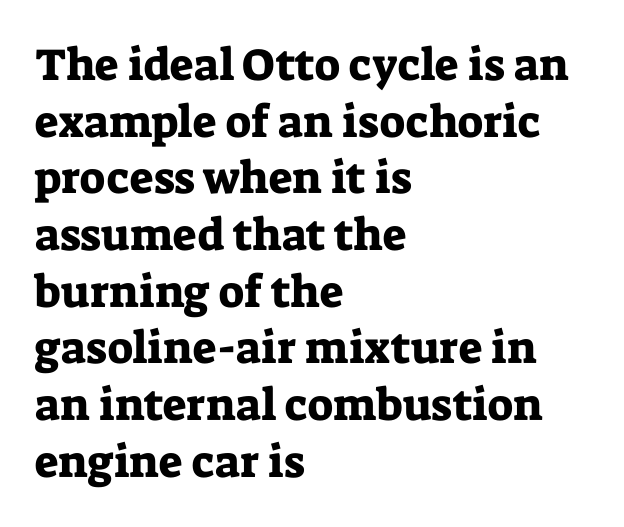
Q: Is the text italic (slanted)? A: No, it is upright.
Q: Is the typeface a serif or a sans-serif typeface? A: Serif.
Q: Is the text underlined? A: No.
Q: How is the paragraph aligned? A: Left-aligned.
Q: Is the spacing between letters normal or unusually wide? A: Normal.
Q: Is the spacing between lines tight, normal or loose? A: Normal.
Q: Width (condensed, normal, or wide)? A: Normal.
Q: Stroke contrast? A: Low.
Q: x-height? A: Medium.
Q: Monospaced? A: No.
